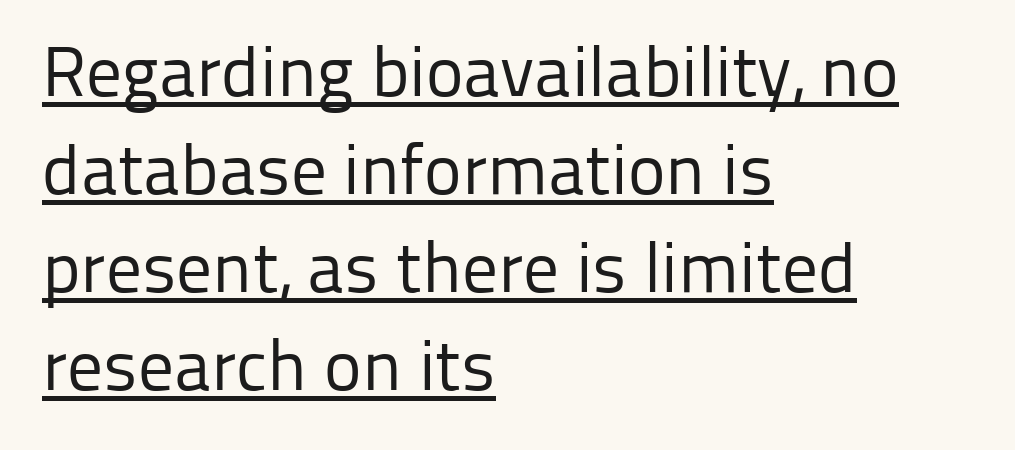
The passage shown is typed in a proportional face where columns would drift. Alignment: flush left. No extra ink here — the face is not bold. Style check: upright. Notice how a bar underscores the lettering throughout. The space between consecutive lines is moderate.
